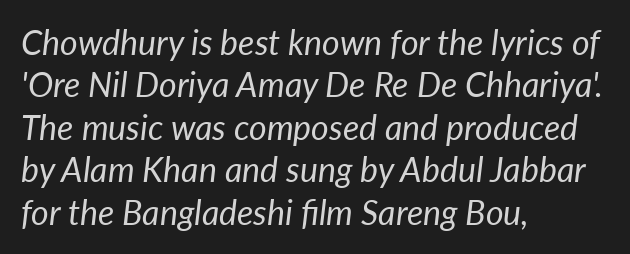
The image shows 34 px regular-weight type, italic (leaning right); set left-aligned, normal line spacing (1.25x), normal letter spacing, not underlined; low stroke contrast and a medium x-height.
